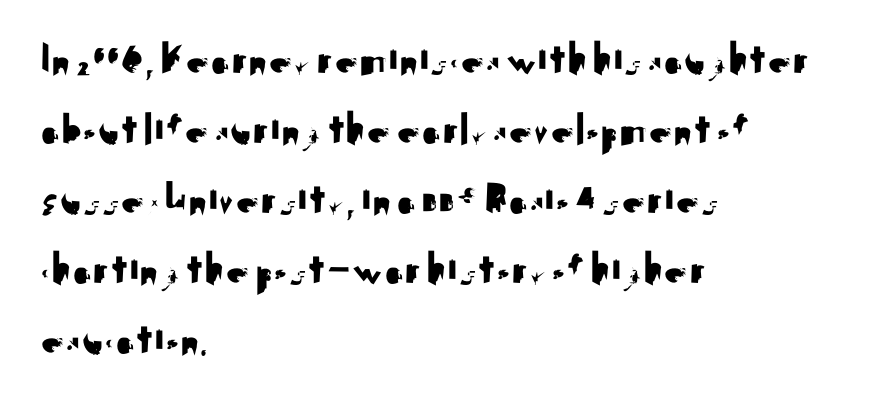
Q: Is the text italic (slanted)? A: No, it is upright.
Q: Is the typeface a serif or a sans-serif typeface? A: Sans-serif.
Q: Is the text underlined? A: No.
Q: How is the paragraph aligned? A: Left-aligned.
Q: Is the spacing between letters normal or unusually wide? A: Normal.
Q: Is the spacing between lines tight, normal or loose? A: Normal.
Q: Width (condensed, normal, or wide)? A: Normal.
Q: Stroke contrast? A: Medium.
Q: x-height? A: Small.
Q: Monospaced? A: No.
